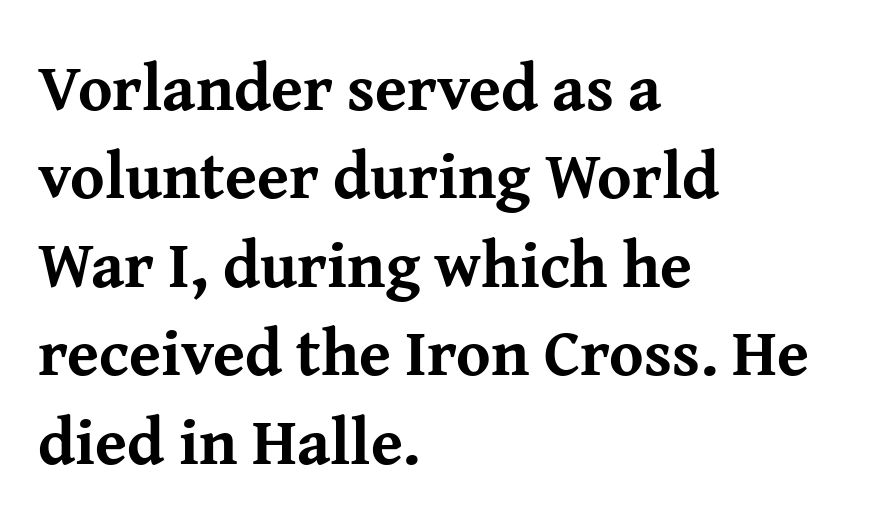
{"serif": "yes", "italic": "no", "bold": "yes", "weight": "bold", "width": "normal", "stroke_contrast": "medium", "x_height": "medium", "monospaced": "no", "underline": "no", "align": "left", "line_spacing": "normal", "line_spacing_ratio": 1.36, "letter_spacing": "normal", "letter_spacing_em": 0.0, "glyph_px": 65}
